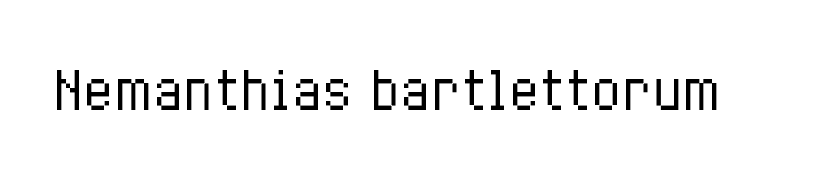
The image shows 50 px regular-weight, condensed type, upright; set normal letter spacing, not underlined; low stroke contrast and a medium x-height.
